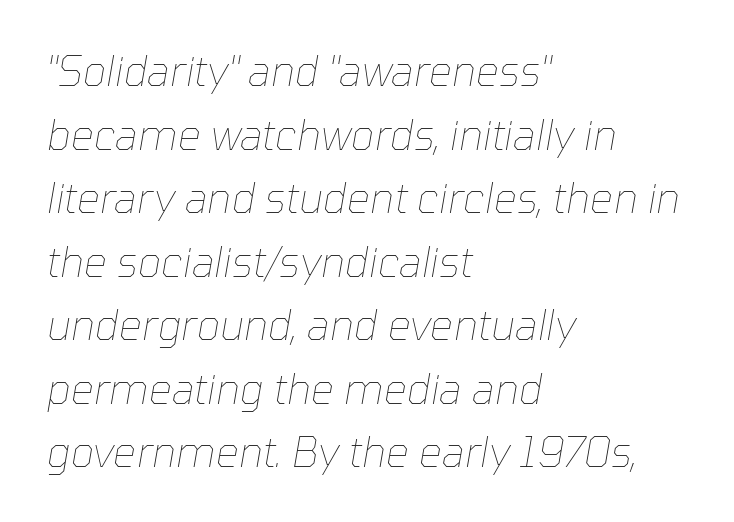
The image shows 41 px thin type, italic (leaning right); set left-aligned, normal line spacing (1.55x), normal letter spacing, not underlined; low stroke contrast and a medium x-height.
